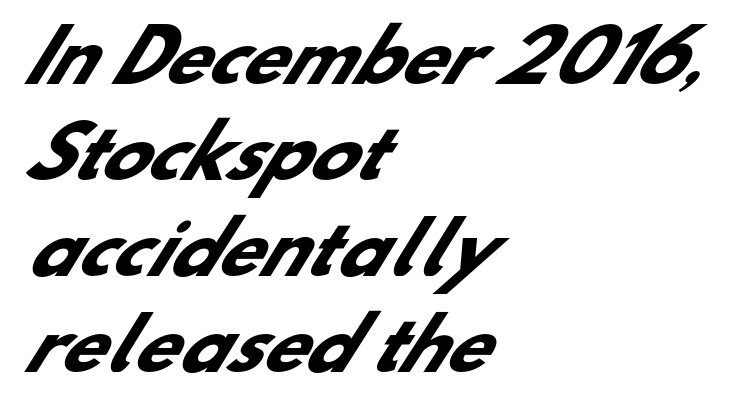
Q: Is the text bold? A: Yes.
Q: Is the typeface a serif or a sans-serif typeface? A: Sans-serif.
Q: Is the text underlined? A: No.
Q: How is the paragraph aligned? A: Left-aligned.
Q: Is the spacing between letters normal or unusually wide? A: Normal.
Q: Is the spacing between lines tight, normal or loose? A: Normal.
Q: Width (condensed, normal, or wide)? A: Normal.
Q: Stroke contrast? A: Low.
Q: x-height? A: Small.
Q: Monospaced? A: No.
